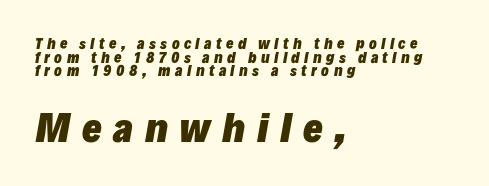
Is this a fixed-width face? No — the glyphs have proportional, varying widths. I'd describe the lettering as bold — thick and assertive. The words here are not underlined. Between one letter and the next there's a generous, obvious gap.
